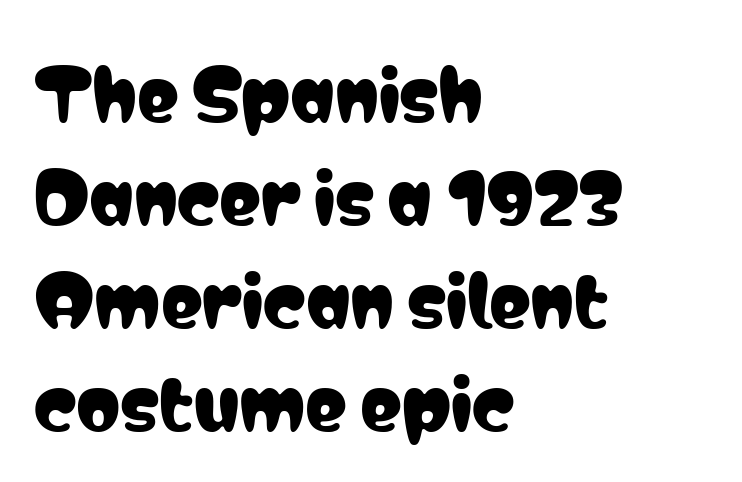
Q: Is the text italic (slanted)? A: No, it is upright.
Q: Is the typeface a serif or a sans-serif typeface? A: Sans-serif.
Q: Is the text underlined? A: No.
Q: How is the paragraph aligned? A: Left-aligned.
Q: Is the spacing between letters normal or unusually wide? A: Normal.
Q: Is the spacing between lines tight, normal or loose? A: Normal.
Q: Width (condensed, normal, or wide)? A: Condensed.
Q: Stroke contrast? A: Low.
Q: x-height? A: Medium.
Q: Monospaced? A: No.
